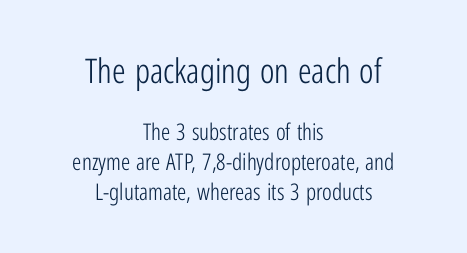
{"serif": "no", "italic": "no", "bold": "no", "weight": "light", "width": "condensed", "stroke_contrast": "low", "x_height": "medium", "monospaced": "no", "underline": "no", "align": "center", "line_spacing": "normal", "line_spacing_ratio": 1.31, "letter_spacing": "normal", "letter_spacing_em": 0.0, "larger_block": "first", "size_ratio": 1.48, "glyph_px": 34}
